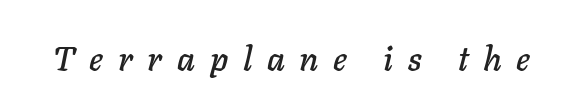
Tracking here is generous; glyphs stand well apart from one another. This is oblique type, the kind used for emphasis or titles. A typesetter would call this proportional, since set widths differ per character. Unmarked baselines from the first word to the last.
